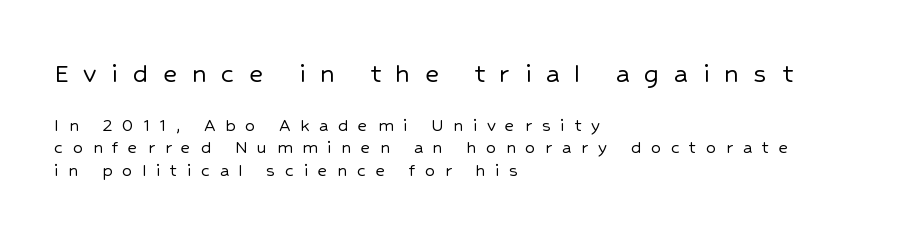
Q: Is the text italic (slanted)? A: No, it is upright.
Q: Is the typeface a serif or a sans-serif typeface? A: Sans-serif.
Q: Is the text underlined? A: No.
Q: How is the paragraph aligned? A: Left-aligned.
Q: Is the spacing between letters normal or unusually wide? A: Unusually wide.
Q: Is the spacing between lines tight, normal or loose? A: Tight.
Q: Which block of text is set in a larger size, the first (top) or the second (bottom)? A: The first (top) one.
Q: Width (condensed, normal, or wide)? A: Normal.
Q: Stroke contrast? A: Low.
Q: x-height? A: Medium.
Q: Monospaced? A: No.
